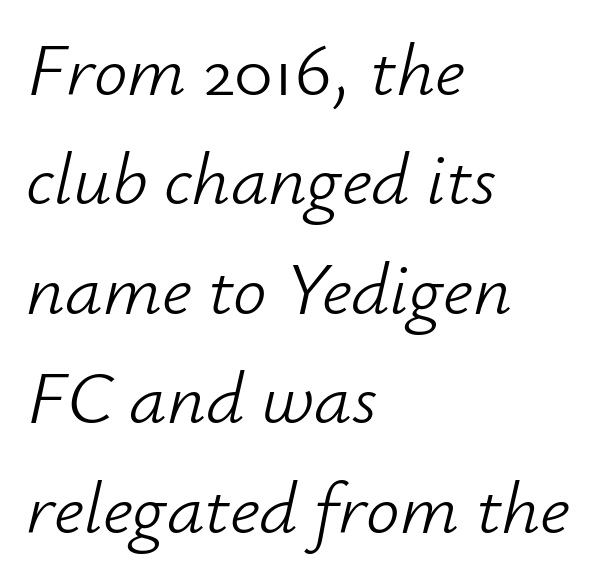
{"italic": "yes", "lean": "right", "slant_degrees": 12, "bold": "no", "weight": "light", "width": "normal", "stroke_contrast": "low", "x_height": "small", "monospaced": "no", "underline": "no", "align": "left", "line_spacing": "normal", "line_spacing_ratio": 1.46, "letter_spacing": "normal", "letter_spacing_em": 0.0, "glyph_px": 75}
